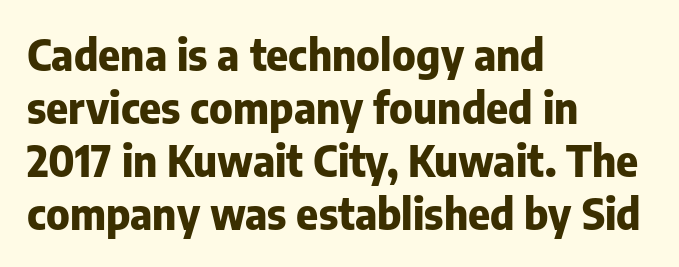
How would I describe the line gaps? Plain and ordinary. Between one letter and the next there's only the usual sliver of space. Look at the bottom of the vertical strokes: they stop flat, with no serifs. This is heavy type, rendered in bold.
